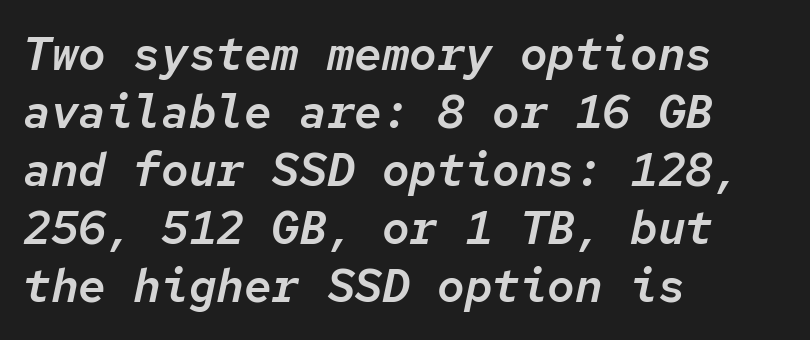
The image shows 46 px text type, italic (leaning right), monospaced; set left-aligned, normal line spacing (1.26x), normal letter spacing, not underlined; low stroke contrast and a medium x-height.
